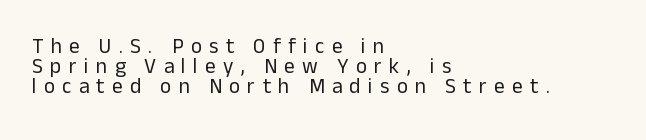
{"italic": "no", "bold": "no", "underline": "no", "align": "left", "line_spacing": "tight", "line_spacing_ratio": 0.95, "letter_spacing": "wide", "letter_spacing_em": 0.35, "glyph_px": 21}
